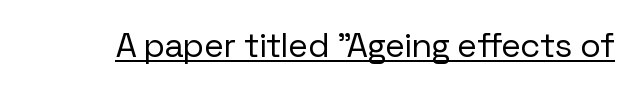
{"serif": "no", "italic": "no", "bold": "no", "weight": "regular", "width": "normal", "stroke_contrast": "low", "x_height": "medium", "monospaced": "no", "underline": "yes", "letter_spacing": "normal", "letter_spacing_em": 0.0, "glyph_px": 34}
